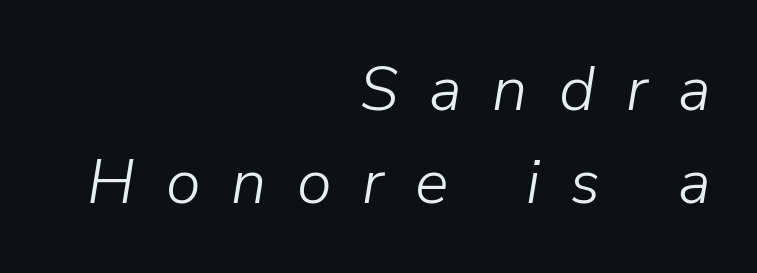
Q: Is the text bold? A: No.
Q: Is the text italic (slanted)? A: Yes, it leans right by about 9 degrees.
Q: Is the text underlined? A: No.
Q: How is the paragraph aligned? A: Right-aligned.
Q: Is the spacing between letters normal or unusually wide? A: Unusually wide.
Q: Is the spacing between lines tight, normal or loose? A: Normal.
Q: Width (condensed, normal, or wide)? A: Normal.
Q: Stroke contrast? A: Low.
Q: x-height? A: Medium.
Q: Monospaced? A: No.
